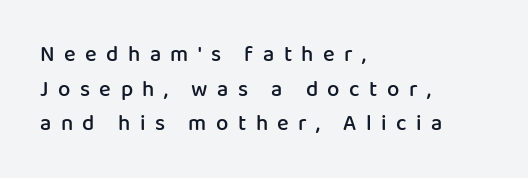
{"italic": "no", "bold": "semi", "underline": "no", "align": "left", "line_spacing": "normal", "line_spacing_ratio": 1.57, "letter_spacing": "wide", "letter_spacing_em": 0.43, "glyph_px": 22}
